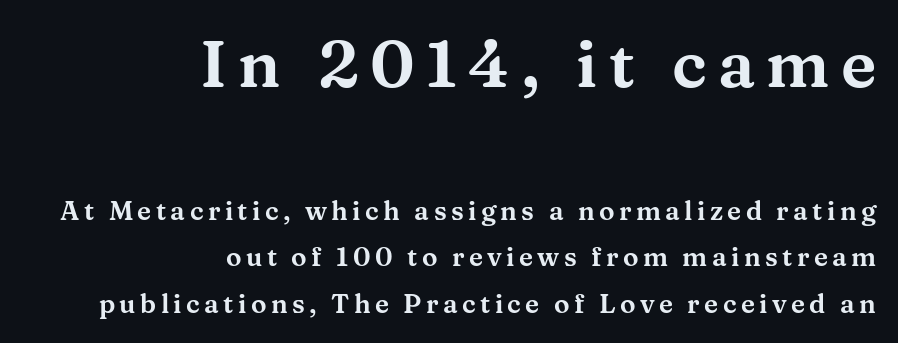
{"serif": "yes", "italic": "no", "width": "wide", "stroke_contrast": "medium", "x_height": "medium", "monospaced": "no", "underline": "no", "align": "right", "line_spacing_ratio": 1.8, "larger_block": "first", "size_ratio": 2.54, "glyph_px": 66}
